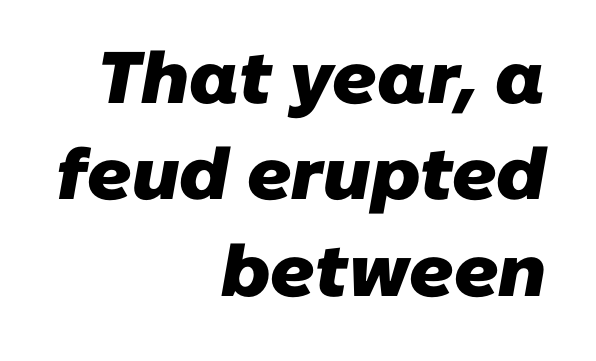
Observe the absence of serifs on each vertical stroke in this sample. Each letter keeps its own natural width here, so spacing adapts to shape. What stands out about the letter spacing? Nothing — it is the standard amount. These lines carry a lot of weight — the face is fully bold. The block of text has a typical density, with ordinary space between rows.
